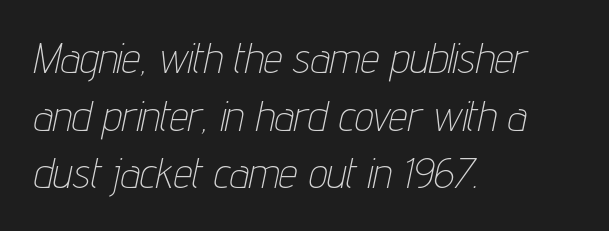
The image shows 42 px thin, condensed type, italic (leaning right); set left-aligned, normal line spacing (1.37x), normal letter spacing, not underlined; low stroke contrast and a medium x-height.
